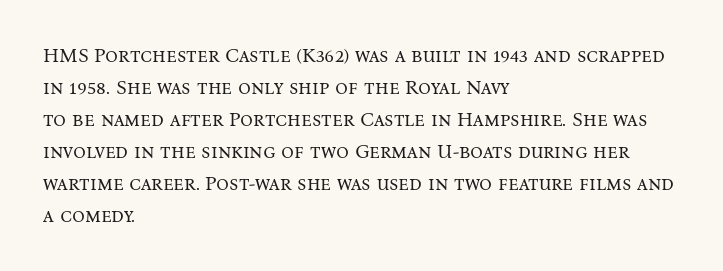
{"italic": "no", "bold": "no", "underline": "no", "align": "left", "line_spacing": "normal", "line_spacing_ratio": 1.6, "letter_spacing": "normal", "letter_spacing_em": 0.0, "glyph_px": 20}
